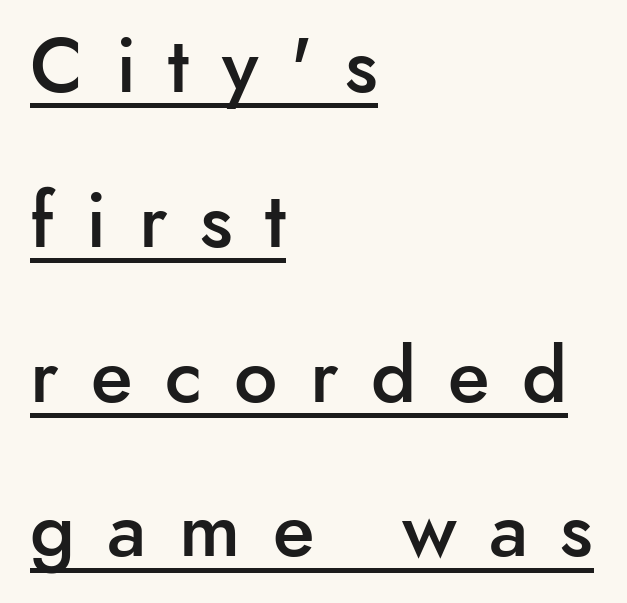
This is the in-between weight designers call semibold or demi. Tall strokes in this sample are plumb rather than angled. Like a heading marked for emphasis, these lines bear an underscore. Are there feet on the stems? There aren't — it's a sans. The compositor pushed each line to the left boundary. The passage shown is typed in a proportional face where columns would drift.
